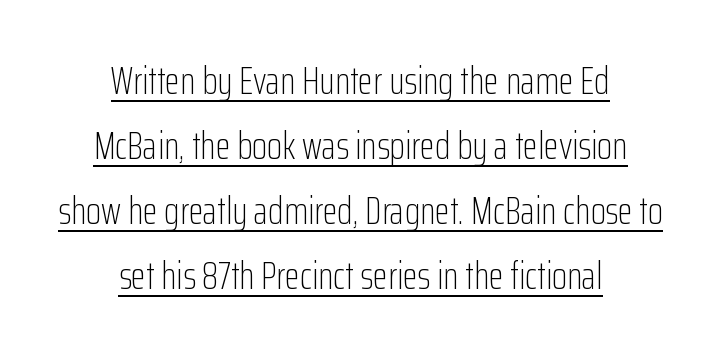
{"serif": "no", "italic": "no", "bold": "no", "weight": "light", "width": "condensed", "stroke_contrast": "low", "x_height": "medium", "monospaced": "no", "underline": "yes", "align": "center", "line_spacing": "normal", "line_spacing_ratio": 1.67, "letter_spacing": "normal", "letter_spacing_em": 0.0, "glyph_px": 39}
